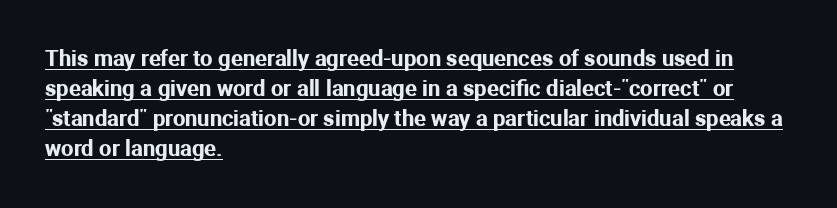
{"italic": "no", "underline": "yes", "align": "left", "line_spacing": "normal", "line_spacing_ratio": 1.37, "letter_spacing": "normal", "letter_spacing_em": 0.0, "glyph_px": 22}
